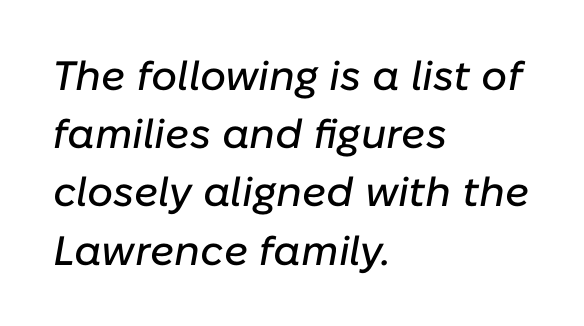
Letter spacing: default. Do the characters align in a grid? No, the font is proportional. All the whitespace from short lines collects on the right. Would a proofreader flag this as italicized? Yes. In terms of leading, this rendering sits right in the middle.
